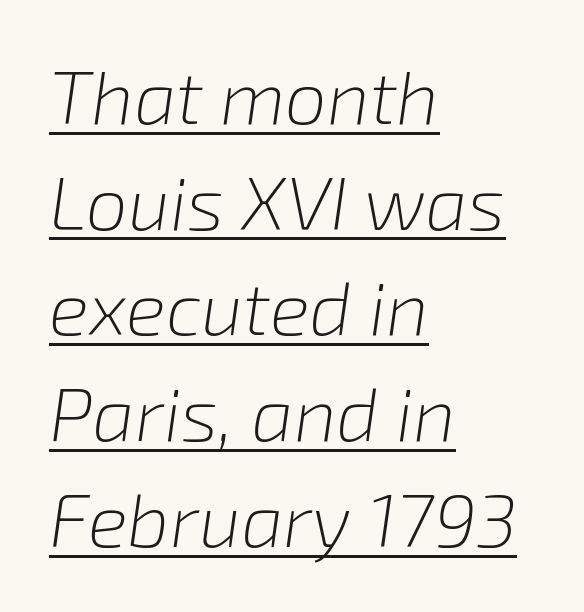
{"italic": "yes", "lean": "right", "slant_degrees": 8, "bold": "no", "weight": "light", "width": "normal", "stroke_contrast": "low", "x_height": "medium", "monospaced": "no", "underline": "yes", "align": "left", "line_spacing": "normal", "line_spacing_ratio": 1.41, "letter_spacing": "normal", "letter_spacing_em": 0.0, "glyph_px": 75}
